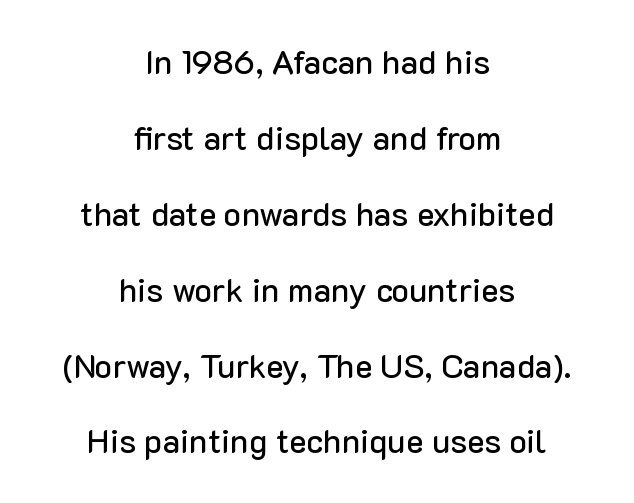
{"serif": "no", "italic": "no", "width": "normal", "stroke_contrast": "low", "x_height": "medium", "monospaced": "no", "underline": "no", "align": "center", "line_spacing": "loose", "line_spacing_ratio": 2.3, "letter_spacing": "normal", "letter_spacing_em": 0.0, "glyph_px": 33}
